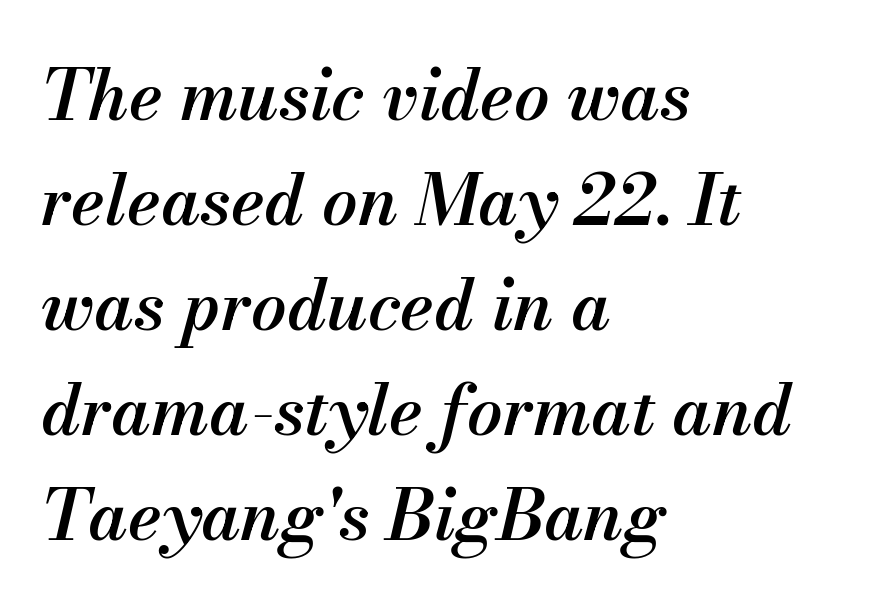
Character widths vary here, with narrow letters taking less room than wide ones. What stands out about the letter spacing? Nothing — it is the standard amount. Posture: slanted. Slightly chunky letters — semibold, I'd say, not full bold.
